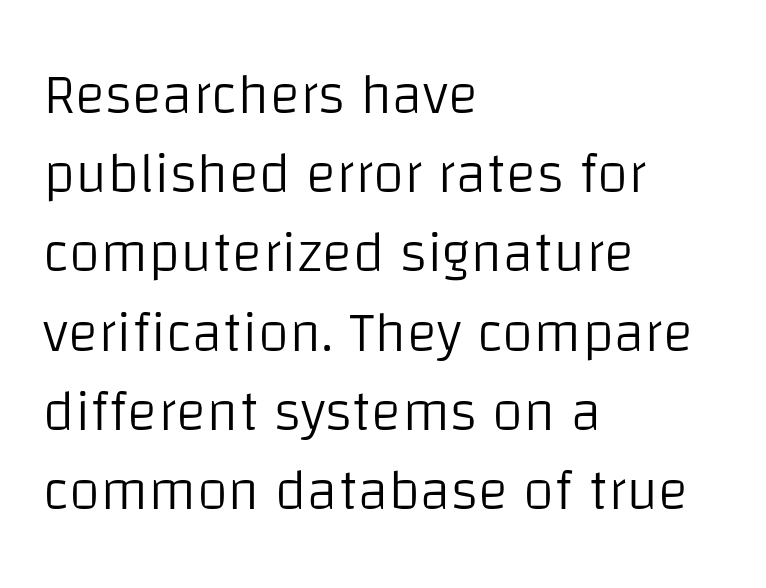
The image shows 57 px light sans-serif type, upright; set left-aligned, normal line spacing (1.39x), normal letter spacing, not underlined; low stroke contrast and a large x-height.
